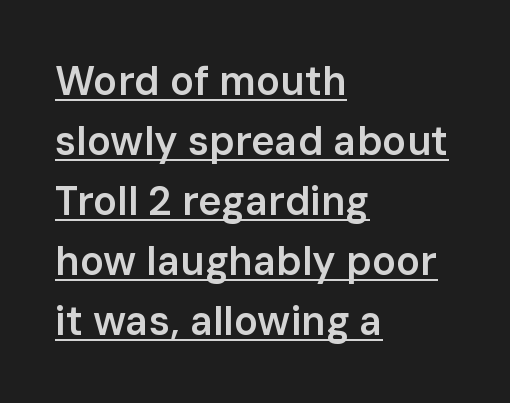
The letters are semibold — heavier than regular but short of a full bold. If you measured baseline to baseline, you'd find a middling distance. The gaps between neighbouring characters are ordinary and unremarkable. Layout note: lines flush left. Every character sits straight up, as roman type does. Note the varied advance widths — an 'i' is clearly narrower than an 'm'.
